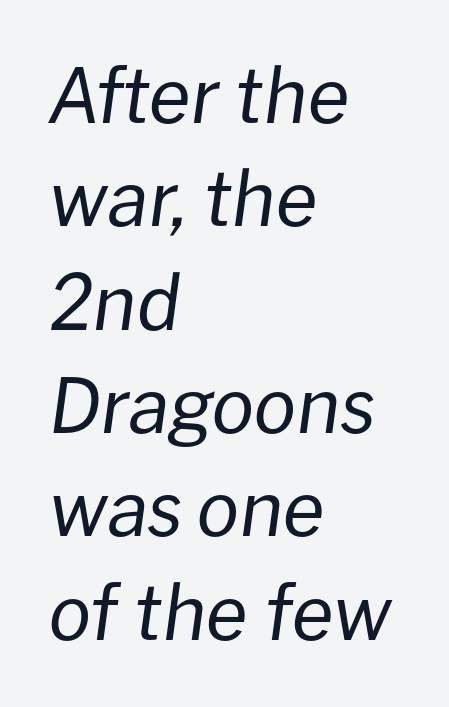
Q: Is the text bold? A: No.
Q: Is the text italic (slanted)? A: Yes, it leans right by about 8 degrees.
Q: Is the text underlined? A: No.
Q: How is the paragraph aligned? A: Left-aligned.
Q: Is the spacing between letters normal or unusually wide? A: Normal.
Q: Is the spacing between lines tight, normal or loose? A: Normal.
Q: Width (condensed, normal, or wide)? A: Normal.
Q: Stroke contrast? A: Low.
Q: x-height? A: Medium.
Q: Monospaced? A: No.
